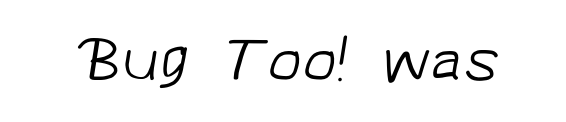
{"serif": "no", "bold": "no", "weight": "light", "width": "normal", "stroke_contrast": "low", "x_height": "medium", "monospaced": "no", "underline": "no", "letter_spacing": "normal", "letter_spacing_em": 0.0, "glyph_px": 63}
